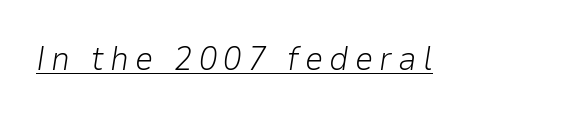
Vertical stems look standard width or narrower in stroke. The letters advance in unequal steps, a hallmark of proportional type. Rendered with sloped, italic letterforms. A typographer would call this underscored text.
